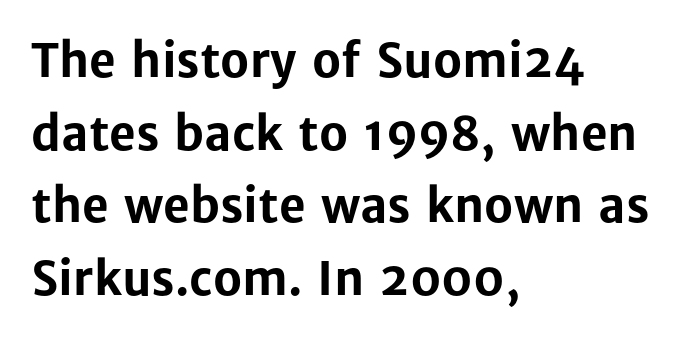
The image shows 46 px bold sans-serif type, upright; set left-aligned, normal line spacing (1.58x), normal letter spacing, not underlined; low stroke contrast and a medium x-height.
